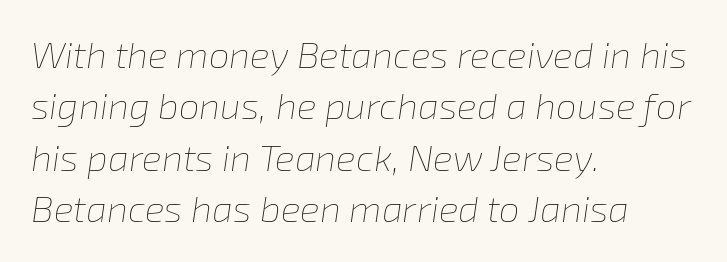
The image shows 37 px thin type, italic (leaning right); set left-aligned, normal line spacing (1.39x), normal letter spacing, not underlined; low stroke contrast and a medium x-height.
